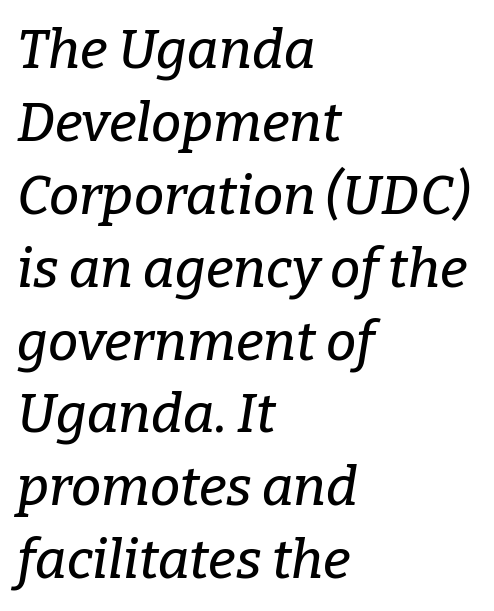
{"serif": "yes", "italic": "yes", "lean": "right", "slant_degrees": 9, "width": "normal", "stroke_contrast": "low", "x_height": "medium", "monospaced": "no", "underline": "no", "align": "left", "line_spacing": "normal", "line_spacing_ratio": 1.35, "letter_spacing": "normal", "letter_spacing_em": 0.0, "glyph_px": 54}
